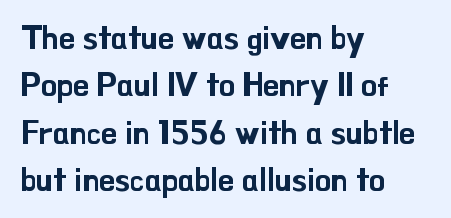
Q: Is the text italic (slanted)? A: No, it is upright.
Q: Is the typeface a serif or a sans-serif typeface? A: Sans-serif.
Q: Is the text underlined? A: No.
Q: How is the paragraph aligned? A: Left-aligned.
Q: Is the spacing between letters normal or unusually wide? A: Normal.
Q: Is the spacing between lines tight, normal or loose? A: Normal.
Q: Width (condensed, normal, or wide)? A: Normal.
Q: Stroke contrast? A: Low.
Q: x-height? A: Small.
Q: Monospaced? A: No.
